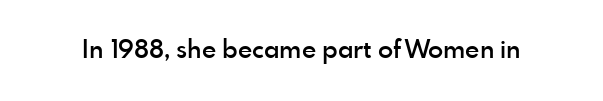
The image shows 25 px text type, upright; set normal letter spacing, not underlined.
